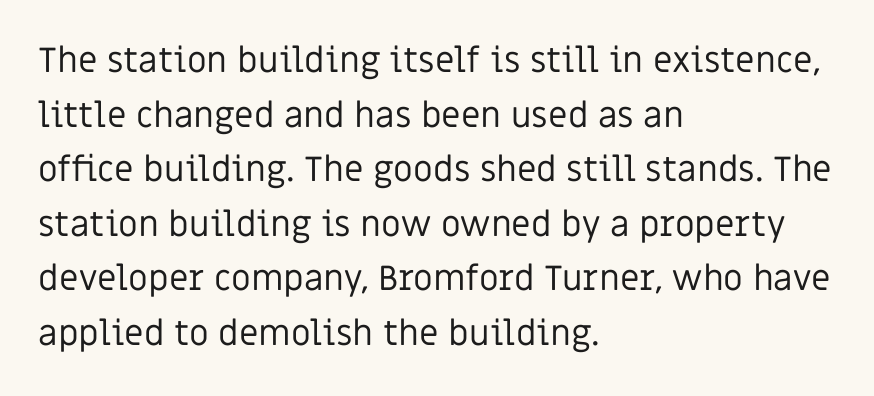
The image shows 35 px regular-weight sans-serif type, upright; set left-aligned, normal line spacing (1.56x), normal letter spacing, not underlined; low stroke contrast and a large x-height.
